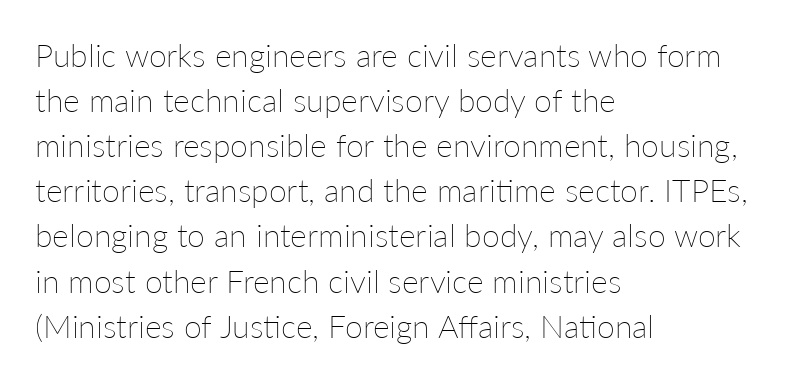
The lettering stays uniformly vertical, giving the passage a roman look. All the whitespace from short lines collects on the right. Beneath every word, the page is bare. What stands out about the letter spacing? Nothing — it is the standard amount. Weight: not bold — regular or lighter.
